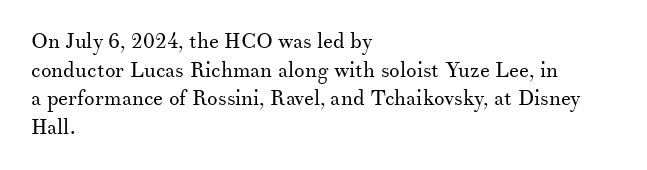
{"italic": "no", "bold": "no", "underline": "no", "align": "left", "line_spacing": "normal", "line_spacing_ratio": 1.36, "letter_spacing": "normal", "letter_spacing_em": 0.0, "glyph_px": 21}
